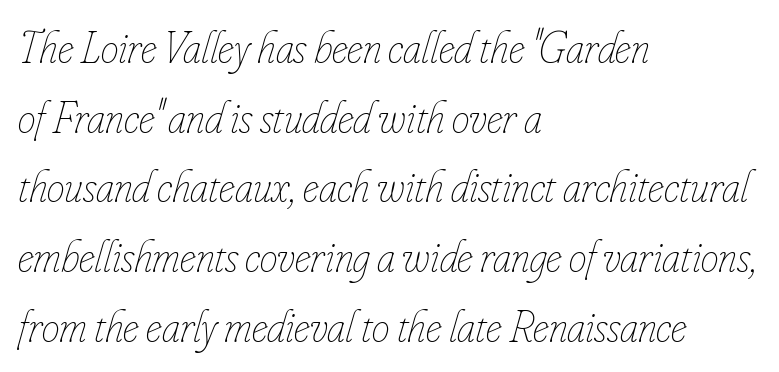
Q: Is the text bold? A: No.
Q: Is the text italic (slanted)? A: Yes, it leans right by about 16 degrees.
Q: Is the text underlined? A: No.
Q: How is the paragraph aligned? A: Left-aligned.
Q: Is the spacing between letters normal or unusually wide? A: Normal.
Q: Is the spacing between lines tight, normal or loose? A: Normal.
Q: Width (condensed, normal, or wide)? A: Condensed.
Q: Stroke contrast? A: Low.
Q: x-height? A: Small.
Q: Monospaced? A: No.
